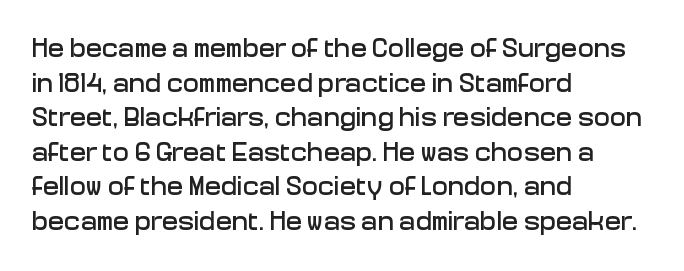
You could call the tracking neutral — neither tight nor loose. Interline gaps are of average width in this sample. The zone under the glyphs is completely vacant. A classic flush-left, rag-right setting is used for this passage. Style check: upright.
